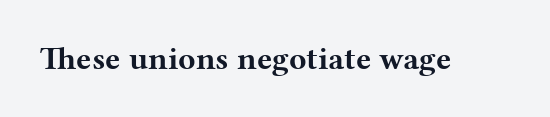
The image shows 32 px bold, wide serif type, upright; set normal letter spacing, not underlined; medium stroke contrast and a medium x-height.
